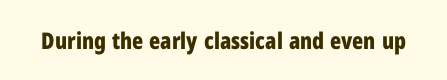
Q: Is the text bold? A: Yes.
Q: Is the text italic (slanted)? A: No, it is upright.
Q: Is the text underlined? A: No.
Q: Is the spacing between letters normal or unusually wide? A: Normal.
